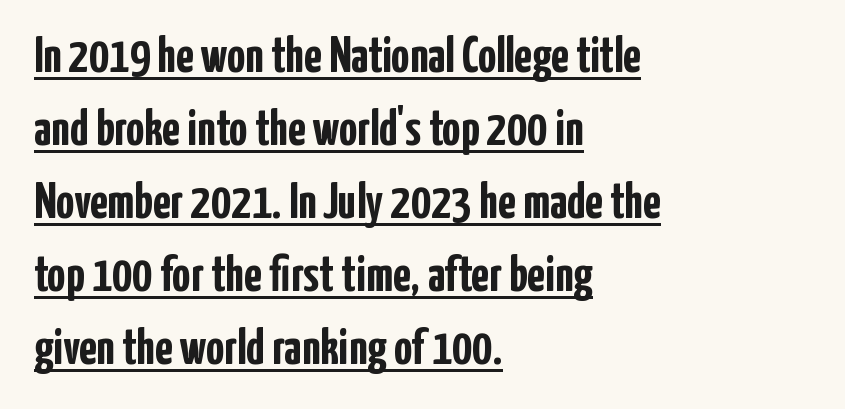
Reading down the column, the eye jumps a familiar distance to each next line. Which margin do the lines hug? The left one — the right edge is uneven. Default kerning and tracking; the words read as compact shapes. The font is running at its bold setting. The sample's only ornament is a line tracing under the words.
